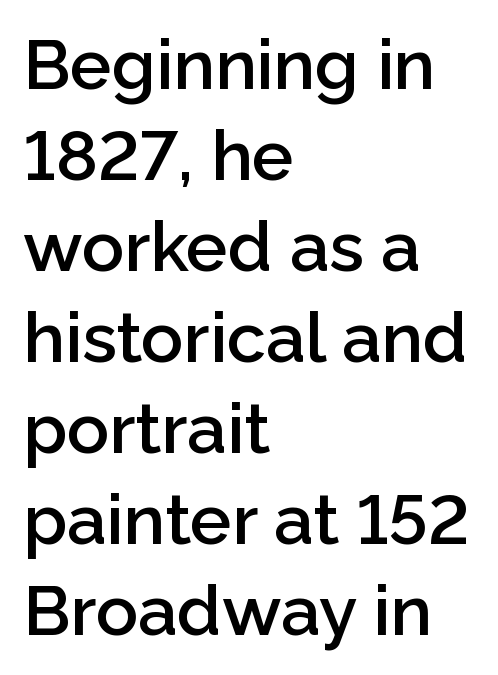
Q: Is the text bold? A: Semi-bold.
Q: Is the text italic (slanted)? A: No, it is upright.
Q: Is the typeface a serif or a sans-serif typeface? A: Sans-serif.
Q: Is the text underlined? A: No.
Q: How is the paragraph aligned? A: Left-aligned.
Q: Is the spacing between letters normal or unusually wide? A: Normal.
Q: Is the spacing between lines tight, normal or loose? A: Normal.
Q: Width (condensed, normal, or wide)? A: Normal.
Q: Stroke contrast? A: Low.
Q: x-height? A: Medium.
Q: Monospaced? A: No.
